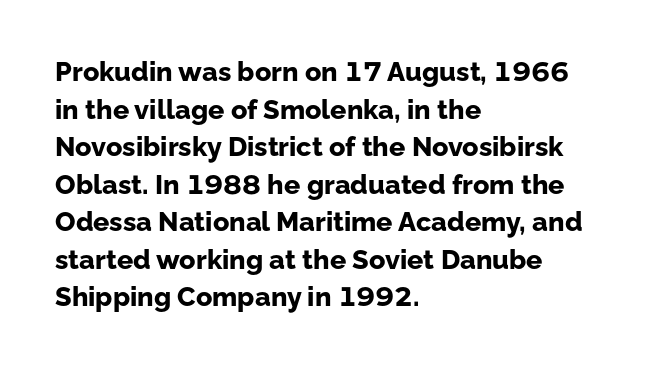
{"italic": "no", "bold": "yes", "underline": "no", "align": "left", "line_spacing": "normal", "line_spacing_ratio": 1.39, "letter_spacing": "normal", "letter_spacing_em": 0.0, "glyph_px": 27}
